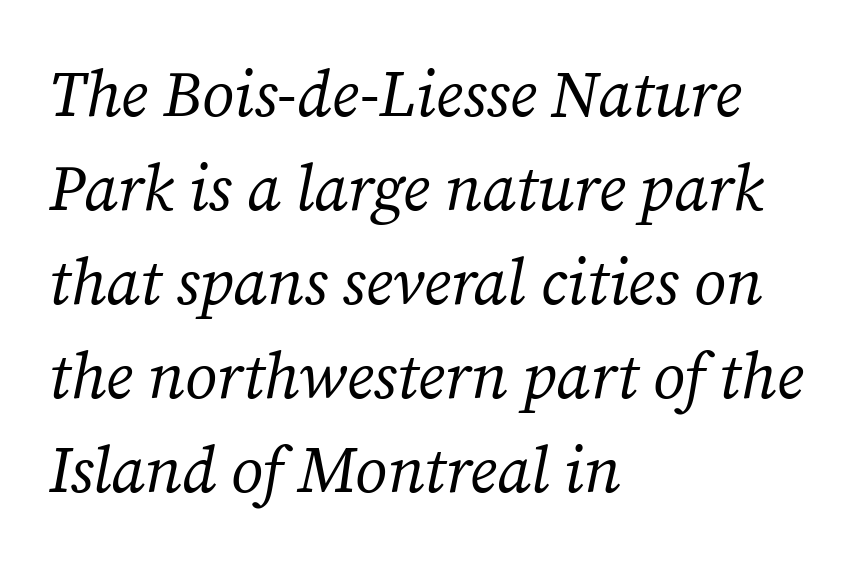
Q: Is the text bold? A: No.
Q: Is the text italic (slanted)? A: Yes, it leans right by about 12 degrees.
Q: Is the typeface a serif or a sans-serif typeface? A: Serif.
Q: Is the text underlined? A: No.
Q: How is the paragraph aligned? A: Left-aligned.
Q: Is the spacing between letters normal or unusually wide? A: Normal.
Q: Is the spacing between lines tight, normal or loose? A: Normal.
Q: Width (condensed, normal, or wide)? A: Normal.
Q: Stroke contrast? A: Medium.
Q: x-height? A: Medium.
Q: Monospaced? A: No.
